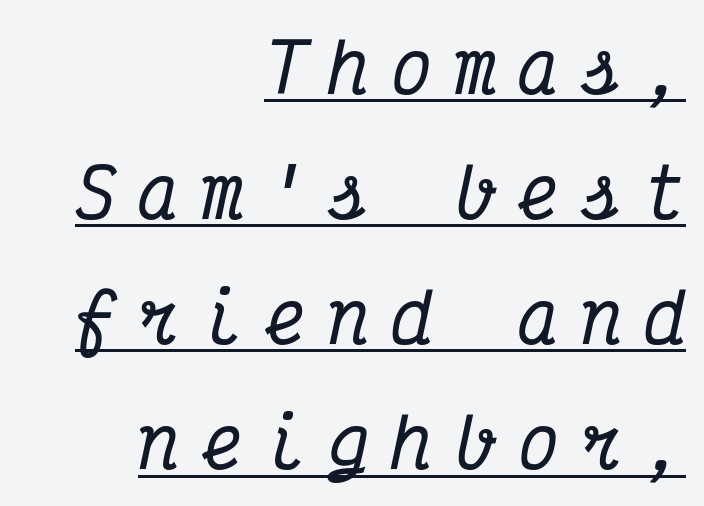
Q: Is the text italic (slanted)? A: Yes, it leans right by about 12 degrees.
Q: Is the typeface a serif or a sans-serif typeface? A: Serif.
Q: Is the text underlined? A: Yes.
Q: How is the paragraph aligned? A: Right-aligned.
Q: Is the spacing between letters normal or unusually wide? A: Unusually wide.
Q: Width (condensed, normal, or wide)? A: Condensed.
Q: Stroke contrast? A: Medium.
Q: x-height? A: Medium.
Q: Monospaced? A: Yes.
